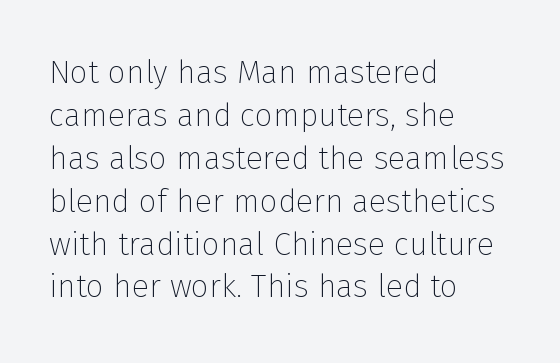
Is the type heavy? It reads as light-to-regular instead. Only glyphs here, with clear space below each row. Baseline-to-baseline distance is the conventional proportion of letter height. Is this a fixed-width face? No — the glyphs have proportional, varying widths.
